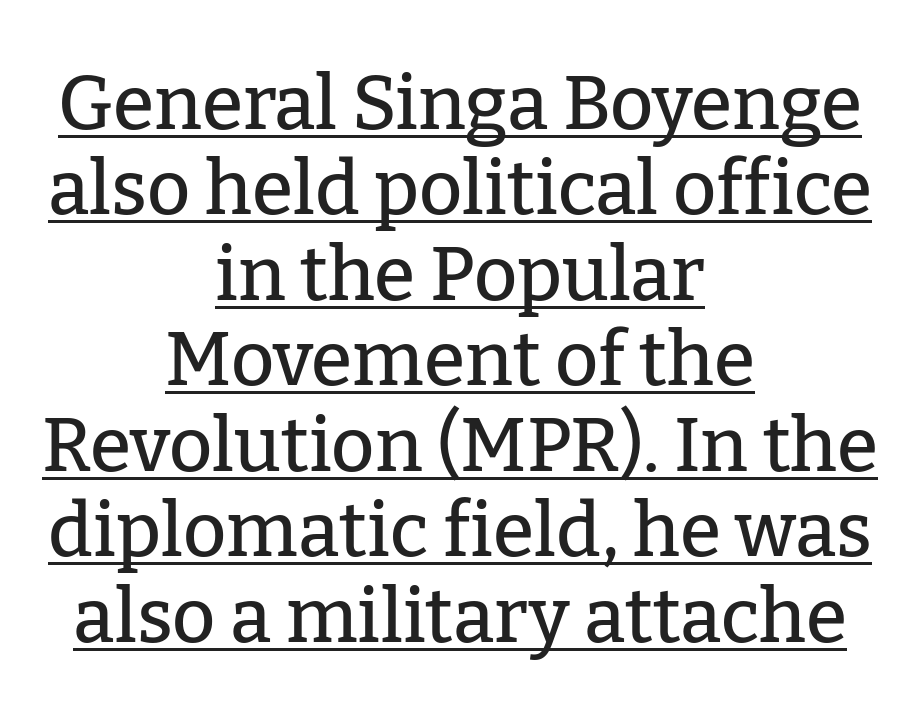
Q: Is the text italic (slanted)? A: No, it is upright.
Q: Is the typeface a serif or a sans-serif typeface? A: Serif.
Q: Is the text underlined? A: Yes.
Q: How is the paragraph aligned? A: Centered.
Q: Is the spacing between letters normal or unusually wide? A: Normal.
Q: Is the spacing between lines tight, normal or loose? A: Tight.
Q: Width (condensed, normal, or wide)? A: Normal.
Q: Stroke contrast? A: Low.
Q: x-height? A: Medium.
Q: Monospaced? A: No.
